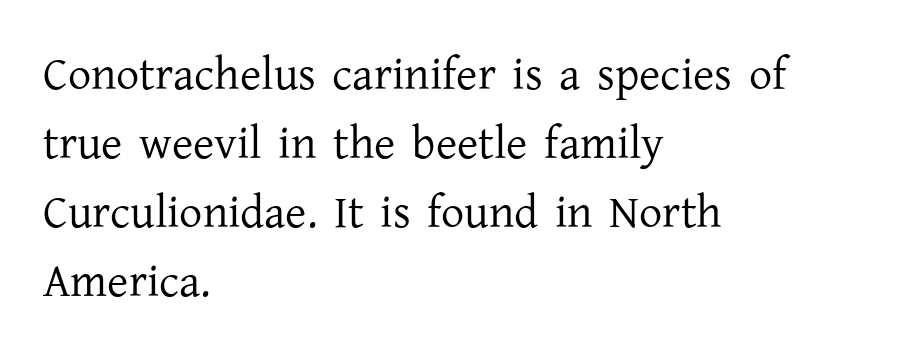
The image shows 46 px regular-weight serif type, upright; set left-aligned, normal line spacing (1.5x), normal letter spacing, not underlined; low stroke contrast and a medium x-height.
